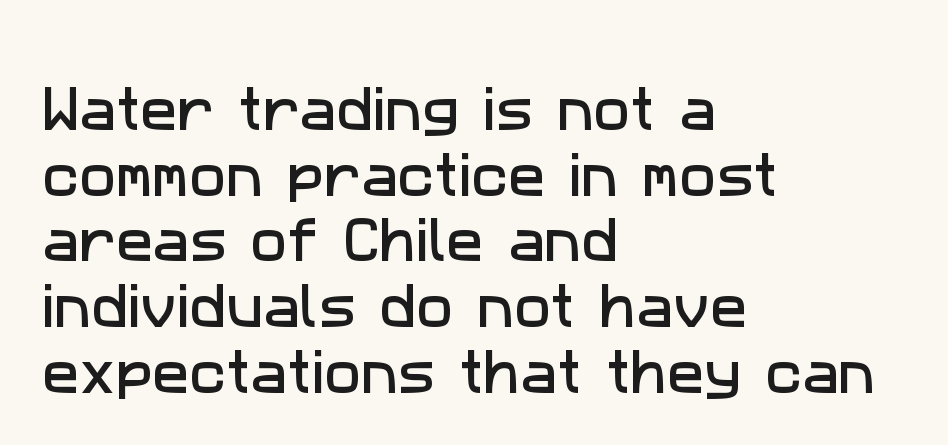
{"serif": "no", "width": "normal", "stroke_contrast": "low", "x_height": "medium", "monospaced": "no", "underline": "no", "align": "left", "line_spacing": "normal", "line_spacing_ratio": 1.34, "letter_spacing": "normal", "letter_spacing_em": 0.0, "glyph_px": 49}
